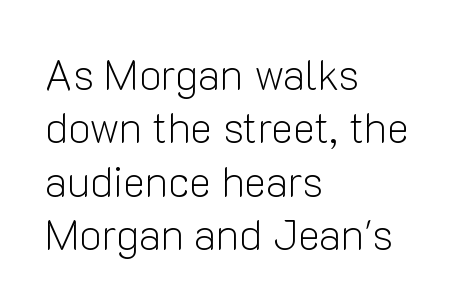
Students, observe: this is what conventionally led text looks like. Is the letter spacing exaggerated? No — it looks like the ordinary default. Classification — sans serif. The rendering uses natural spacing where letterforms have individual widths. Bare-footed words on every line.
